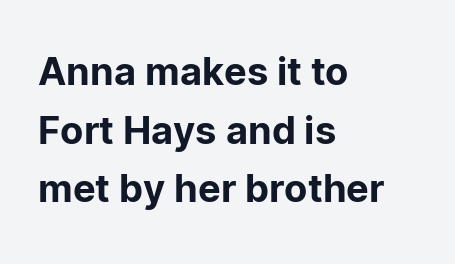
The image shows 38 px sans-serif type, upright; set left-aligned, normal line spacing (1.54x), normal letter spacing, not underlined; low stroke contrast and a medium x-height.
